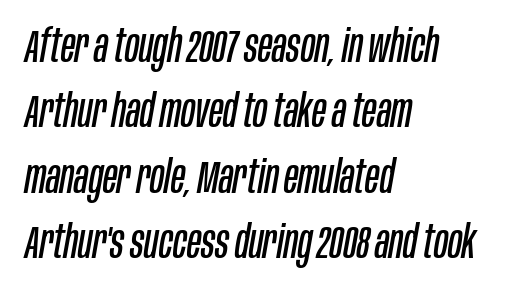
The text carries the slant typical of an italic or oblique font. Lines of text with bare space underneath. The rendering uses natural spacing where letterforms have individual widths. Words appear dense and cohesive because spacing is normal. These lines are set flush left with a ragged right edge.
